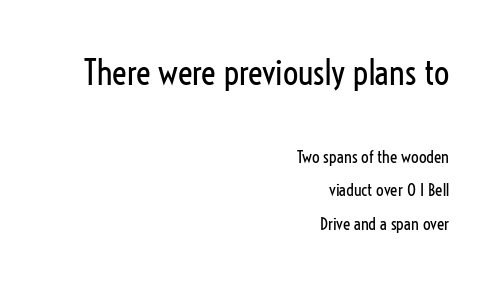
Compare the two chunks: the upper has the greater cap height. Font category for this specimen: sans-serif. Rows of type keep a wide berth in the vertical direction. Beneath every word, the page is bare.
